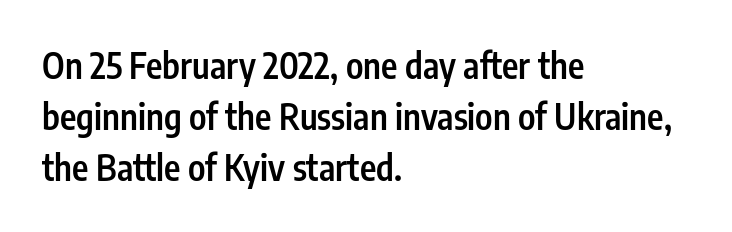
{"serif": "no", "italic": "no", "bold": "semi", "weight": "semibold", "width": "condensed", "stroke_contrast": "low", "x_height": "medium", "monospaced": "no", "underline": "no", "align": "left", "line_spacing": "normal", "line_spacing_ratio": 1.46, "letter_spacing": "normal", "letter_spacing_em": 0.0, "glyph_px": 35}
